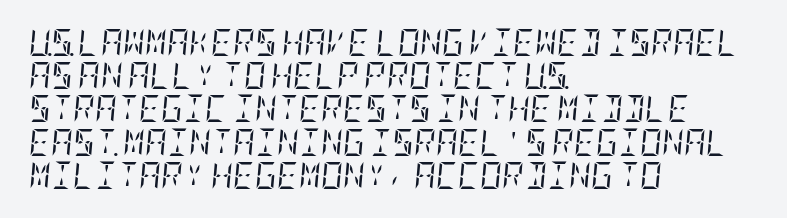
There is no visible air inserted between adjacent glyphs. One-word summary of the alignment: left. The typography opts for an oblique posture over an upright one. Stroke thickness stays within the range of a standard reading face or lighter.
